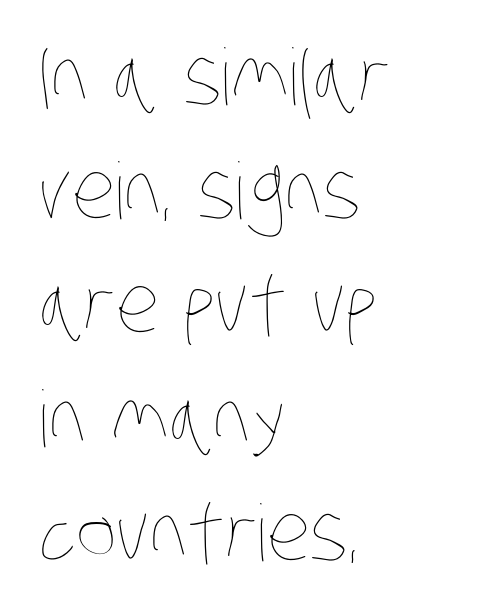
{"bold": "no", "weight": "thin", "width": "condensed", "stroke_contrast": "low", "x_height": "large", "monospaced": "no", "underline": "no", "align": "left", "line_spacing": "normal", "line_spacing_ratio": 1.46, "letter_spacing": "normal", "letter_spacing_em": 0.0, "glyph_px": 78}
